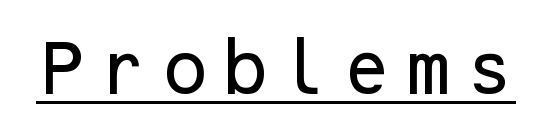
The image shows 60 px sans-serif type, upright; set underlined; low stroke contrast and a medium x-height.
